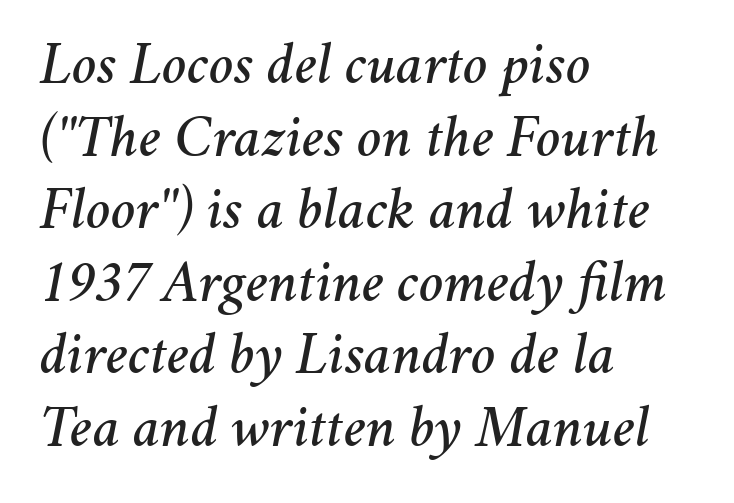
Each row of text sits above clean, open space. In terms of letterspacing, this is plain default setting. Every character sits at an angle, as italics do. The setting favours the left margin, as ordinary paragraphs usually do. Think of a printed novel: that variable character pitch is what you see here.
